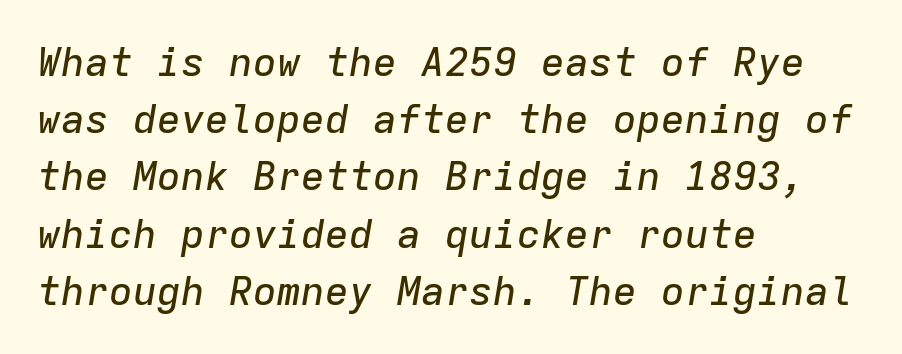
{"italic": "yes", "lean": "right", "slant_degrees": 9, "width": "normal", "stroke_contrast": "low", "x_height": "medium", "monospaced": "yes", "underline": "no", "align": "left", "line_spacing": "normal", "line_spacing_ratio": 1.43, "letter_spacing": "normal", "letter_spacing_em": 0.0, "glyph_px": 40}
